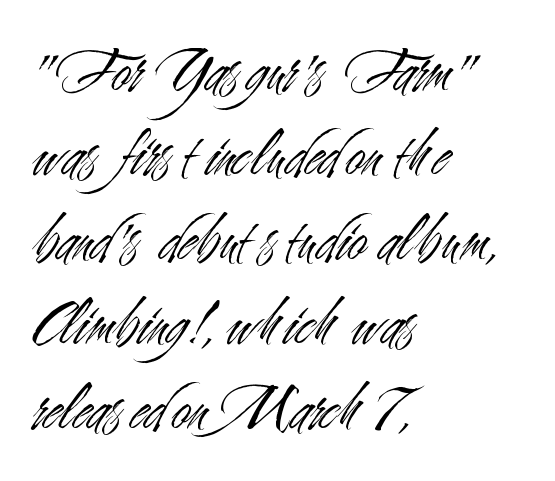
{"serif": "no", "bold": "no", "weight": "light", "width": "condensed", "stroke_contrast": "medium", "x_height": "small", "monospaced": "no", "underline": "no", "align": "left", "line_spacing": "normal", "line_spacing_ratio": 1.26, "letter_spacing": "normal", "letter_spacing_em": 0.0, "glyph_px": 67}
